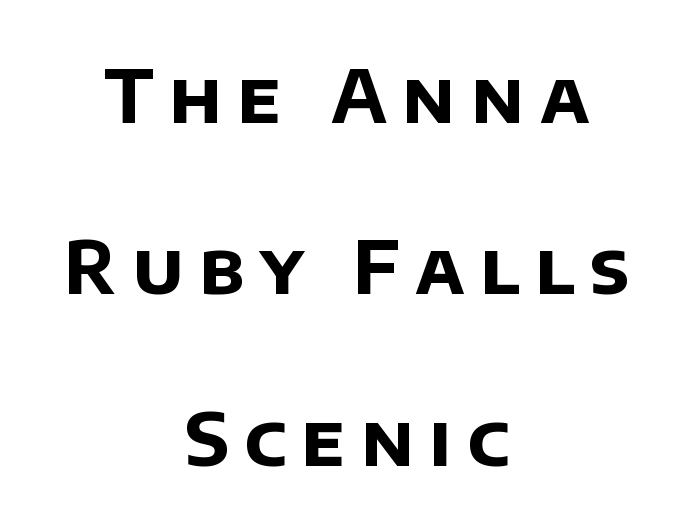
Thick stems and heavy bowls — unmistakably bold. Nope, no serifs anywhere on these letters. Horizontally, the lines are justified to the midpoint only. Leading is clearly above the norm, producing a sparse column. Looks like regular typesetting: each glyph gets only the width it needs.
